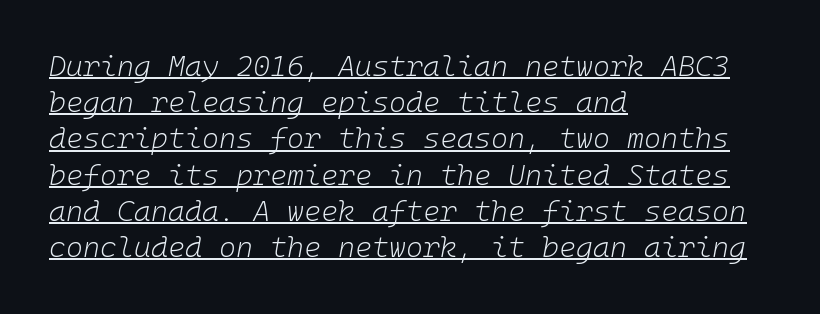
The image shows 29 px light type, italic (leaning right), monospaced; set left-aligned, normal line spacing (1.25x), normal letter spacing, underlined; low stroke contrast and a medium x-height.
